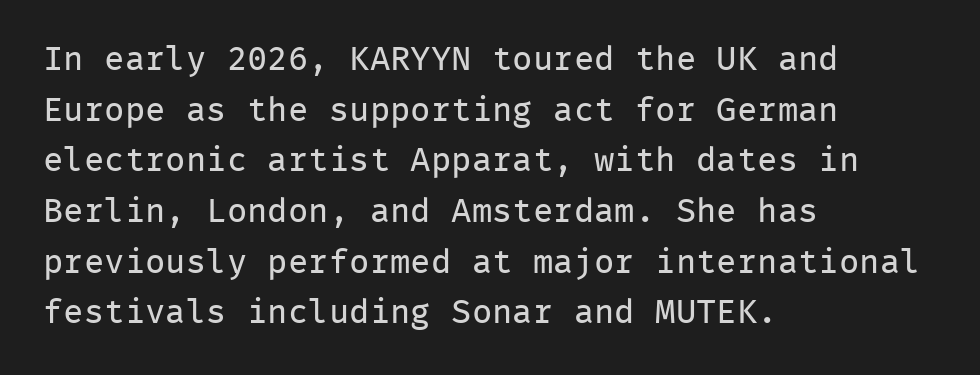
{"serif": "no", "italic": "no", "bold": "no", "weight": "regular", "width": "normal", "stroke_contrast": "low", "x_height": "medium", "monospaced": "yes", "underline": "no", "align": "left", "line_spacing": "normal", "line_spacing_ratio": 1.49, "letter_spacing": "normal", "letter_spacing_em": 0.0, "glyph_px": 34}
